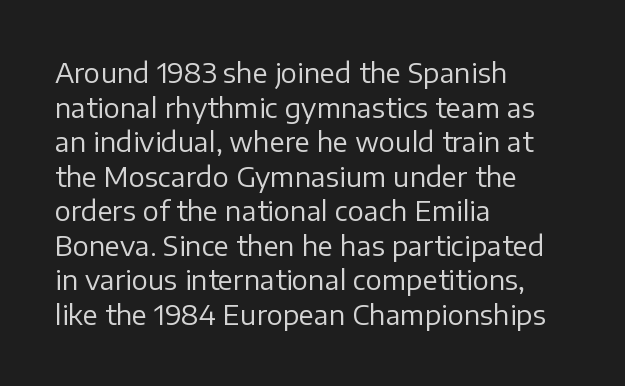
The block of text has a typical density, with ordinary space between rows. Which margin do the lines hug? The left one — the right edge is uneven. The space directly below the letters is spotless. This is the regular roman posture of the typeface. Does extra space separate the letters? No, they use regular spacing.
